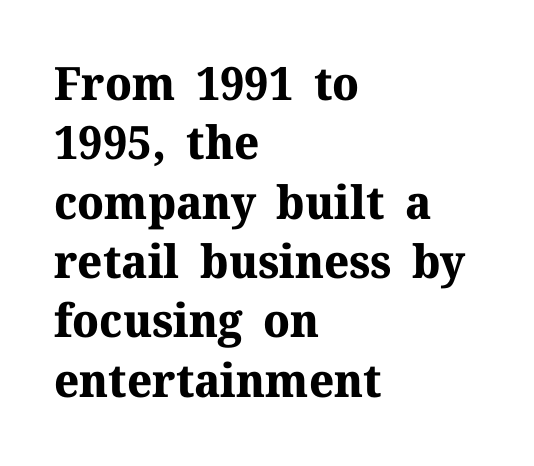
The image shows 46 px bold serif type, upright; set left-aligned, normal line spacing (1.29x), normal letter spacing, not underlined; medium stroke contrast and a medium x-height.
